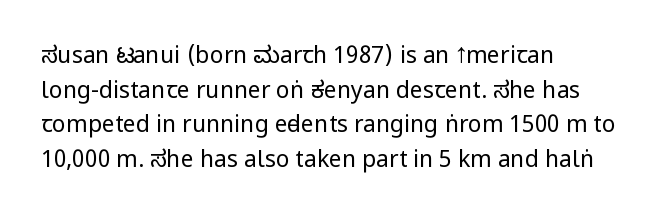
Vertical strokes here are truly vertical. Is the block centered? No — it sits flush against the left margin. Standard letterfit; no display-style spreading of the glyphs. This is not heavy type; no bold has been used.
